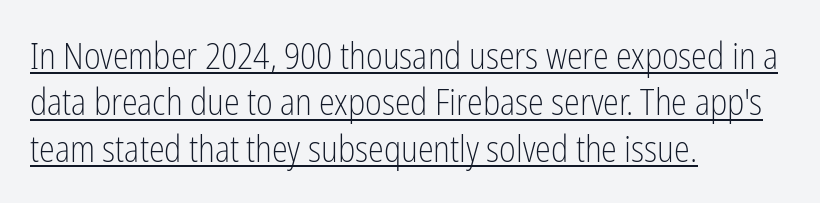
Q: Is the text bold? A: No.
Q: Is the text italic (slanted)? A: No, it is upright.
Q: Is the typeface a serif or a sans-serif typeface? A: Sans-serif.
Q: Is the text underlined? A: Yes.
Q: How is the paragraph aligned? A: Left-aligned.
Q: Is the spacing between letters normal or unusually wide? A: Normal.
Q: Is the spacing between lines tight, normal or loose? A: Normal.
Q: Width (condensed, normal, or wide)? A: Condensed.
Q: Stroke contrast? A: Low.
Q: x-height? A: Medium.
Q: Monospaced? A: No.
